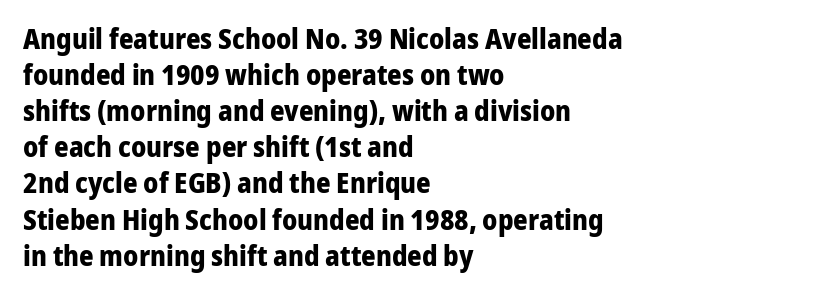
The image shows 28 px bold sans-serif type, upright; set left-aligned, normal line spacing (1.29x), normal letter spacing, not underlined; low stroke contrast and a medium x-height.
